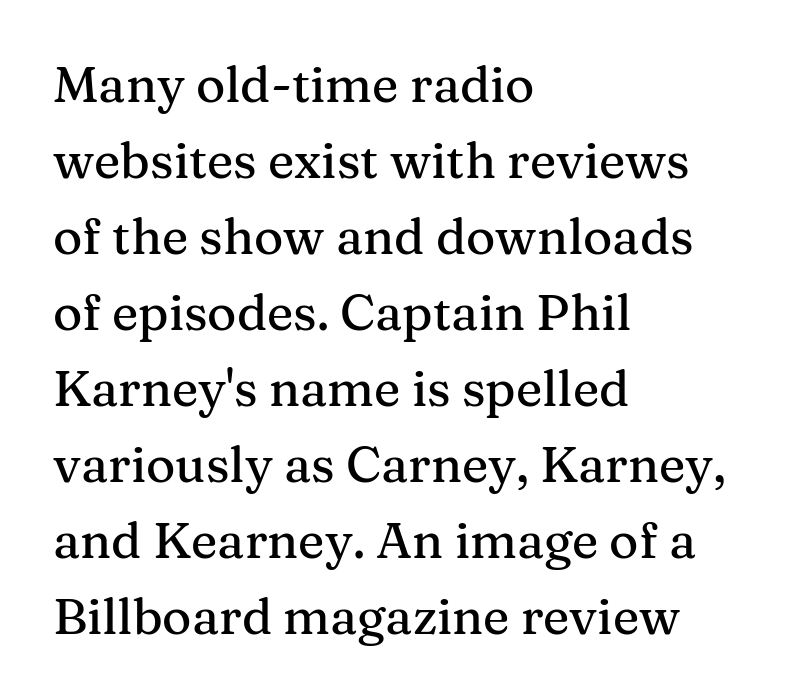
Q: Is the text italic (slanted)? A: No, it is upright.
Q: Is the typeface a serif or a sans-serif typeface? A: Serif.
Q: Is the text underlined? A: No.
Q: How is the paragraph aligned? A: Left-aligned.
Q: Is the spacing between letters normal or unusually wide? A: Normal.
Q: Is the spacing between lines tight, normal or loose? A: Normal.
Q: Width (condensed, normal, or wide)? A: Normal.
Q: Stroke contrast? A: Medium.
Q: x-height? A: Medium.
Q: Monospaced? A: No.
